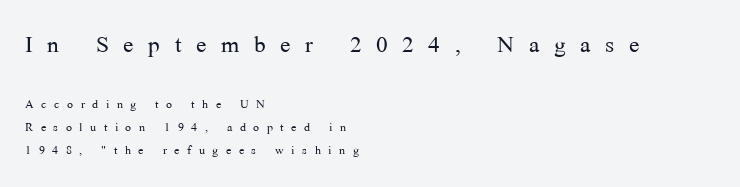
The image shows 31 px light serif type, upright; set left-aligned, normal line spacing (1.43x), unusually wide letter spacing (+0.47 em), not underlined; the first (top) block is 1.94x larger; medium stroke contrast and a medium x-height.
